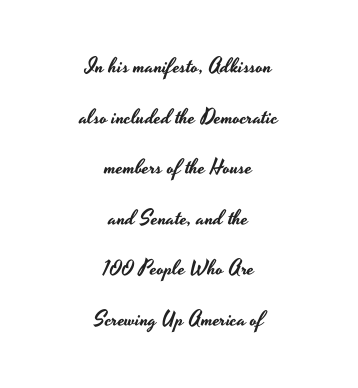
{"underline": "no", "align": "center", "line_spacing": "loose", "line_spacing_ratio": 2.41, "letter_spacing": "normal", "letter_spacing_em": 0.0, "glyph_px": 21}
